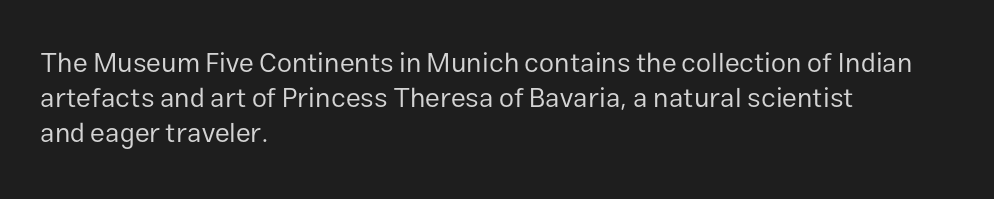
Style check: upright. Plain, unruled lines of type. The paragraph has a hard left edge and a soft right edge. This rendering leaves character spacing at its baseline value. A typesetter would call this leading conventional body-copy spacing. These glyphs show unthickened strokes, regular width or finer.
